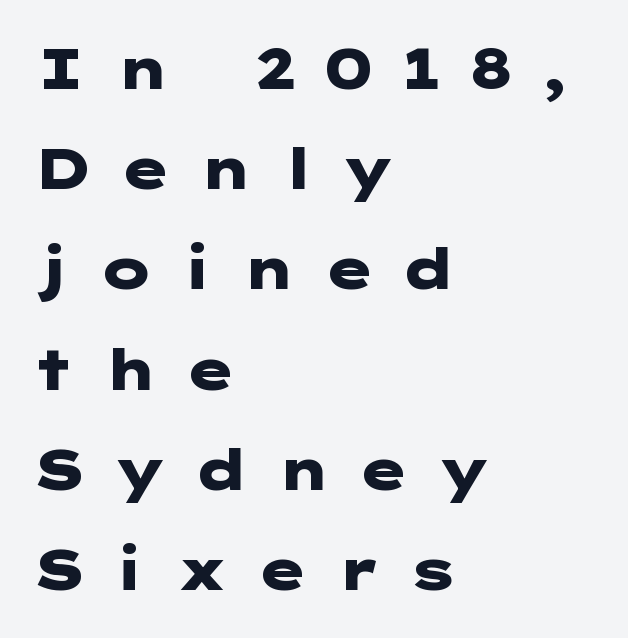
Q: Is the text bold? A: Yes.
Q: Is the text italic (slanted)? A: No, it is upright.
Q: Is the typeface a serif or a sans-serif typeface? A: Sans-serif.
Q: Is the text underlined? A: No.
Q: How is the paragraph aligned? A: Left-aligned.
Q: Is the spacing between letters normal or unusually wide? A: Unusually wide.
Q: Width (condensed, normal, or wide)? A: Wide.
Q: Stroke contrast? A: Low.
Q: x-height? A: Medium.
